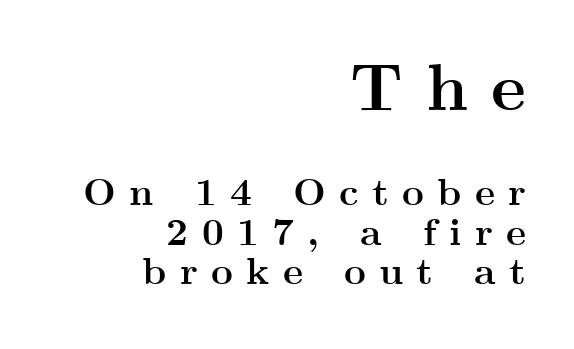
Is the lower block the larger one? No — the upper block carries the bigger type. Here the designer chose a conventional face with non-uniform glyph widths. This is the regular roman posture of the typeface. There is plenty of visible air inserted between adjacent glyphs.
